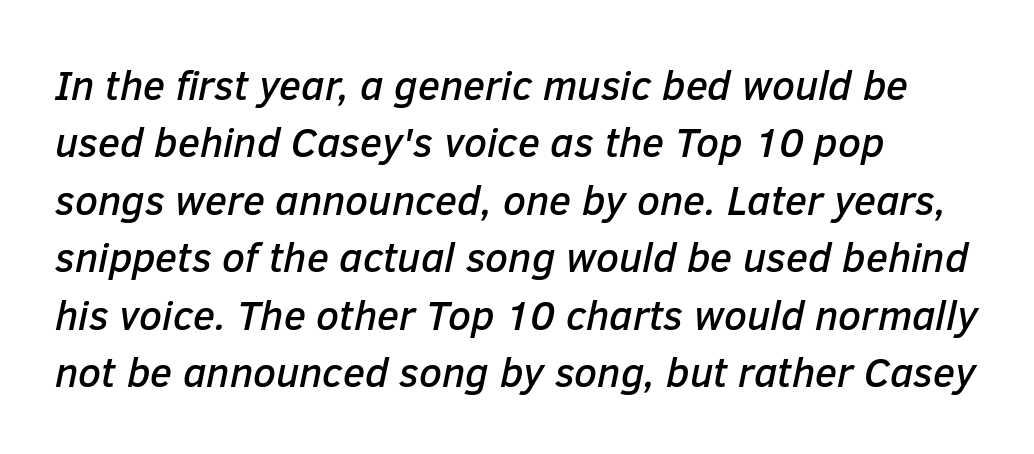
The image shows 41 px text type, italic (leaning right); set left-aligned, normal line spacing (1.4x), normal letter spacing, not underlined; low stroke contrast and a medium x-height.
